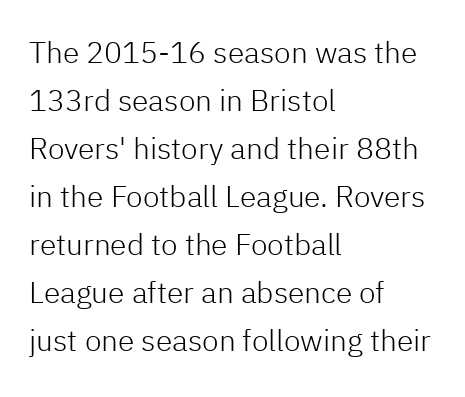
{"serif": "no", "italic": "no", "bold": "no", "weight": "light", "width": "normal", "stroke_contrast": "low", "x_height": "medium", "monospaced": "no", "underline": "no", "align": "left", "line_spacing": "normal", "line_spacing_ratio": 1.6, "letter_spacing": "normal", "letter_spacing_em": 0.0, "glyph_px": 30}
